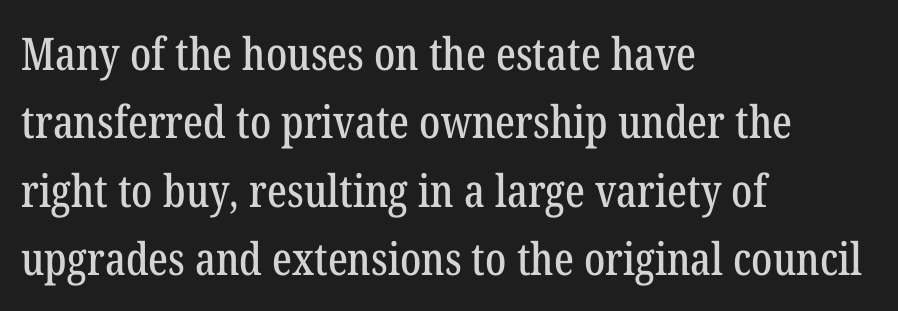
{"serif": "yes", "italic": "no", "width": "condensed", "stroke_contrast": "low", "x_height": "medium", "monospaced": "no", "underline": "no", "align": "left", "line_spacing": "normal", "line_spacing_ratio": 1.52, "letter_spacing": "normal", "letter_spacing_em": 0.0, "glyph_px": 45}
